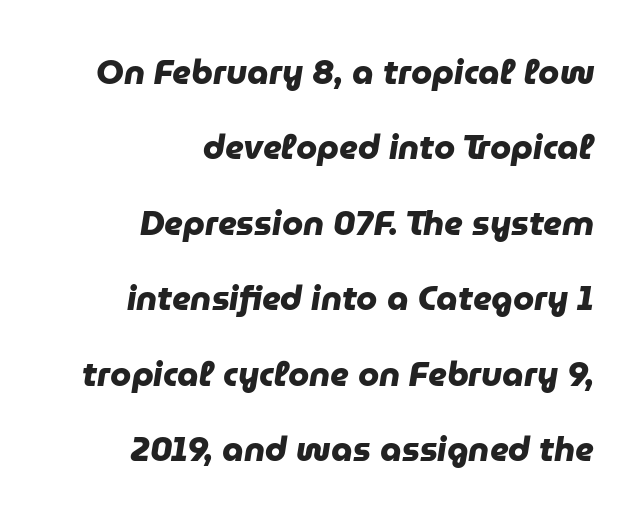
Q: Is the text bold? A: Yes.
Q: Is the typeface a serif or a sans-serif typeface? A: Sans-serif.
Q: Is the text underlined? A: No.
Q: How is the paragraph aligned? A: Right-aligned.
Q: Is the spacing between letters normal or unusually wide? A: Normal.
Q: Is the spacing between lines tight, normal or loose? A: Loose.
Q: Width (condensed, normal, or wide)? A: Normal.
Q: Stroke contrast? A: Low.
Q: x-height? A: Medium.
Q: Monospaced? A: No.
